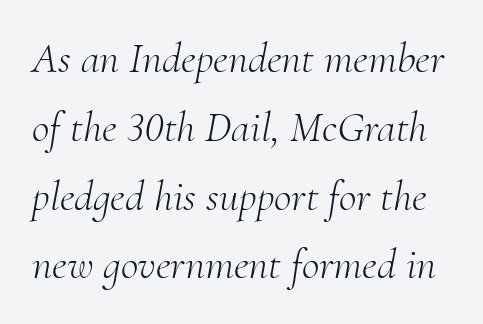
{"serif": "yes", "italic": "yes", "lean": "right", "slant_degrees": 10, "bold": "no", "weight": "light", "width": "normal", "stroke_contrast": "medium", "x_height": "small", "monospaced": "no", "underline": "no", "line_spacing": "normal", "line_spacing_ratio": 1.6, "letter_spacing": "normal", "letter_spacing_em": 0.0, "glyph_px": 43}
